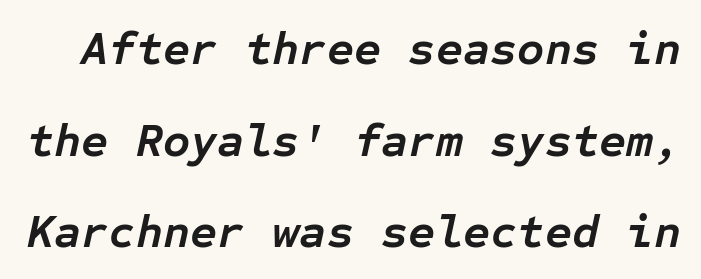
{"italic": "yes", "lean": "right", "slant_degrees": 12, "bold": "yes", "weight": "semibold", "width": "normal", "stroke_contrast": "low", "x_height": "medium", "monospaced": "yes", "underline": "no", "line_spacing": "loose", "line_spacing_ratio": 1.95, "letter_spacing": "normal", "letter_spacing_em": 0.0, "glyph_px": 47}
